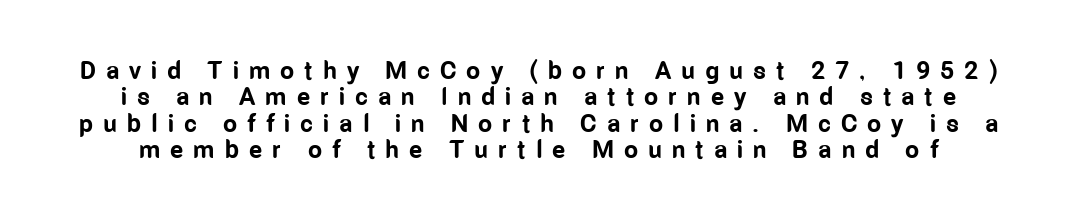
{"italic": "no", "bold": "yes", "underline": "no", "line_spacing": "tight", "line_spacing_ratio": 1.06, "letter_spacing": "wide", "letter_spacing_em": 0.4, "glyph_px": 25}
